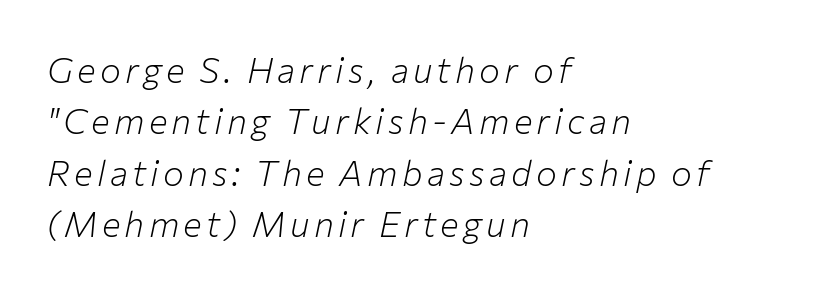
The image shows 35 px light type, italic (leaning right); set left-aligned, normal line spacing (1.47x), not underlined; low stroke contrast and a medium x-height.
